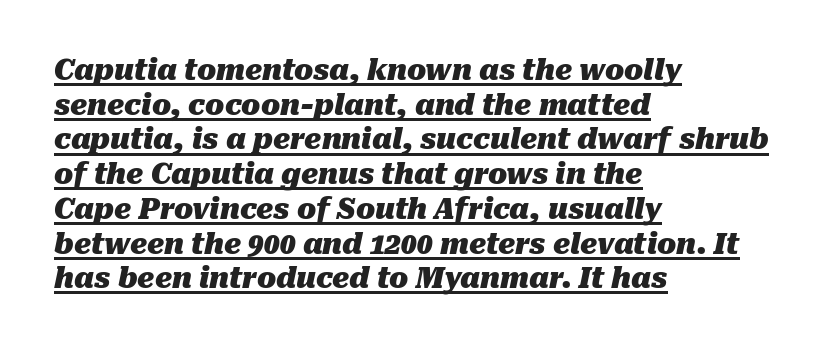
{"italic": "yes", "lean": "right", "slant_degrees": 10, "bold": "yes", "weight": "heavy", "width": "normal", "stroke_contrast": "medium", "x_height": "medium", "monospaced": "no", "underline": "yes", "align": "left", "line_spacing_ratio": 1.24, "letter_spacing": "normal", "letter_spacing_em": 0.0, "glyph_px": 28}
